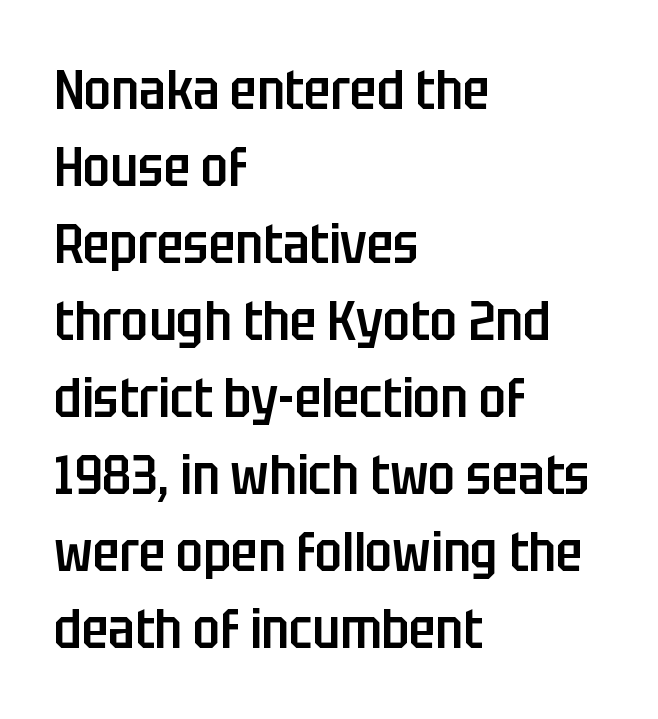
The image shows 55 px semibold, condensed sans-serif type, upright; set left-aligned, normal line spacing (1.4x), normal letter spacing, not underlined; low stroke contrast and a large x-height.
